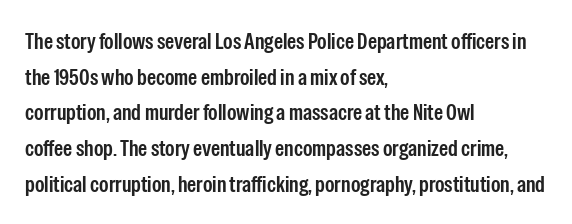
{"italic": "no", "bold": "semi", "underline": "no", "align": "left", "line_spacing": "normal", "line_spacing_ratio": 1.55, "letter_spacing": "normal", "letter_spacing_em": 0.0, "glyph_px": 23}
